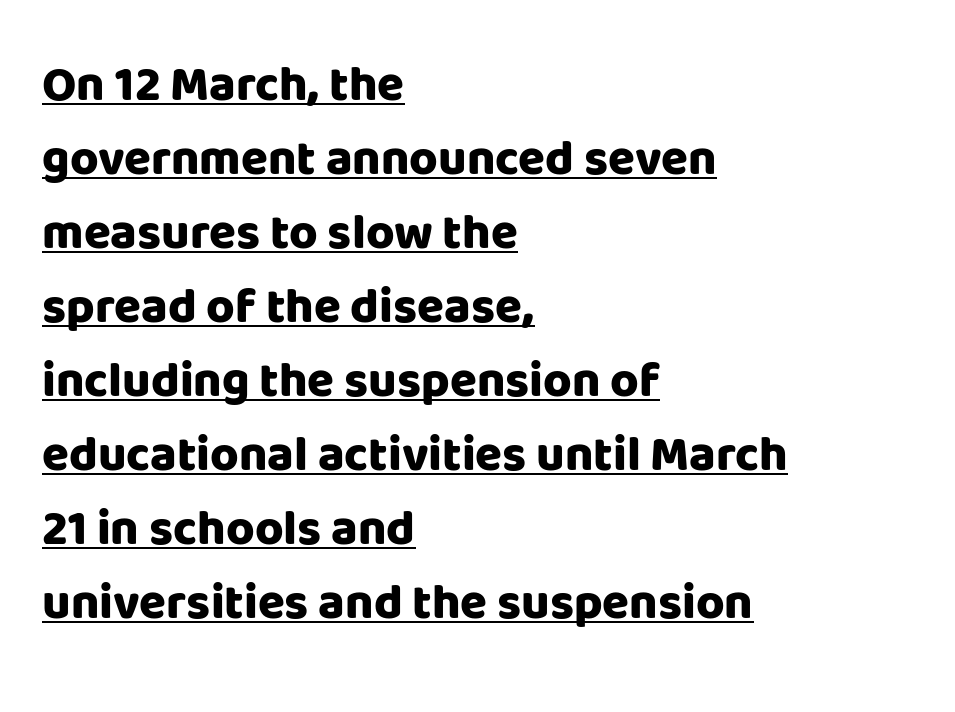
The image shows 49 px heavy sans-serif type, upright; set left-aligned, normal line spacing (1.51x), normal letter spacing, underlined; low stroke contrast and a large x-height.
